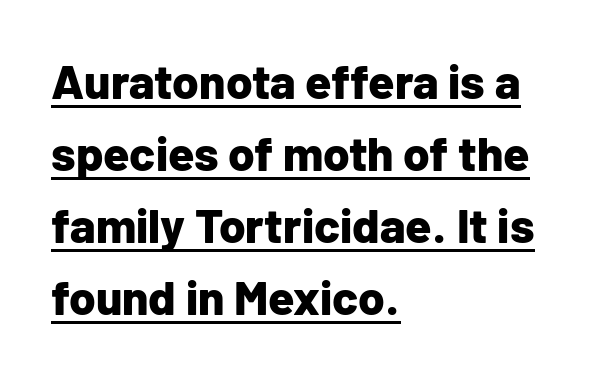
No extra tracking has been applied to these lines. A classic flush-left, rag-right setting is used for this passage. A typesetter would call this proportional, since set widths differ per character. Every stem runs plumb, perpendicular to the baseline. A full-strength bold gives these letters their thick strokes.
